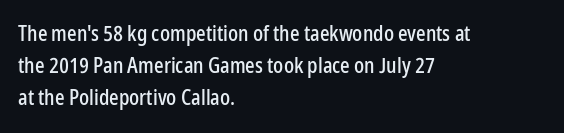
The image shows 21 px text type, upright; set left-aligned, normal line spacing (1.53x), normal letter spacing, not underlined.
